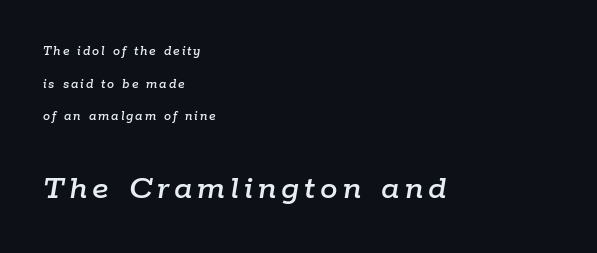
The image shows 35 px text type, italic (leaning right); set left-aligned, loose line spacing (2.33x), not underlined; the second (bottom) block is 2.5x larger; low stroke contrast and a medium x-height.
